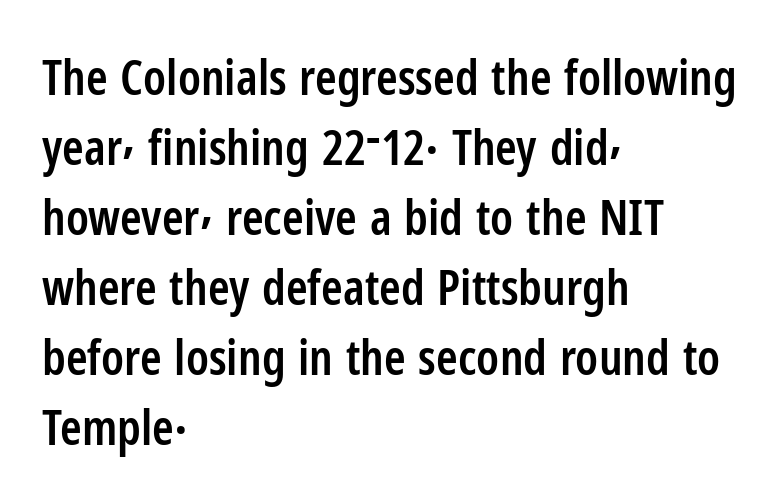
The image shows 49 px semibold, condensed sans-serif type, upright; set left-aligned, normal line spacing (1.43x), normal letter spacing, not underlined; low stroke contrast and a medium x-height.
